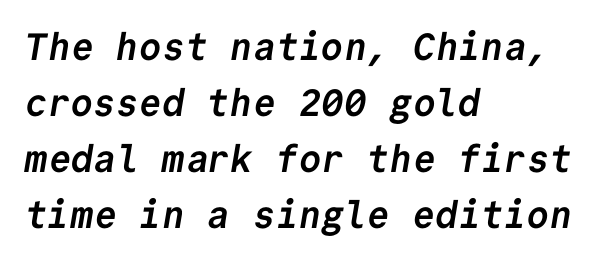
The image shows 38 px semibold sans-serif type, monospaced; set left-aligned, normal line spacing (1.47x), normal letter spacing, not underlined; low stroke contrast and a medium x-height.
